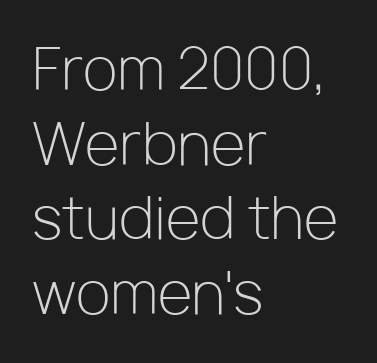
{"serif": "no", "italic": "no", "bold": "no", "weight": "light", "width": "normal", "stroke_contrast": "low", "x_height": "medium", "monospaced": "no", "underline": "no", "align": "left", "line_spacing": "normal", "line_spacing_ratio": 1.31, "letter_spacing": "normal", "letter_spacing_em": 0.0, "glyph_px": 57}
